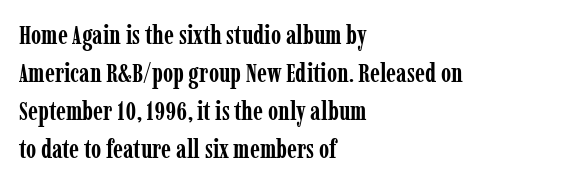
Horizontal alignment here is leftward, the default for most running prose. Nothing unusual about the tracking: characters are spaced as the font intends. Students, observe: this is what conventionally led text looks like. Does the lettering tilt? It doesn't — this is upright.
